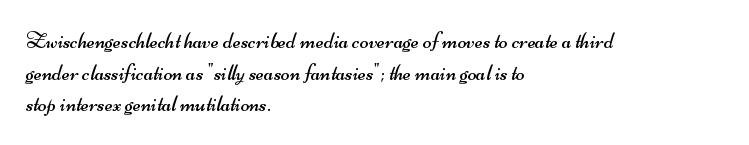
{"bold": "no", "underline": "no", "align": "left", "line_spacing": "normal", "line_spacing_ratio": 1.38, "letter_spacing": "normal", "letter_spacing_em": 0.0, "glyph_px": 23}
